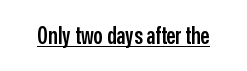
Q: Is the text bold? A: Semi-bold.
Q: Is the text italic (slanted)? A: No, it is upright.
Q: Is the text underlined? A: Yes.
Q: Is the spacing between letters normal or unusually wide? A: Normal.
